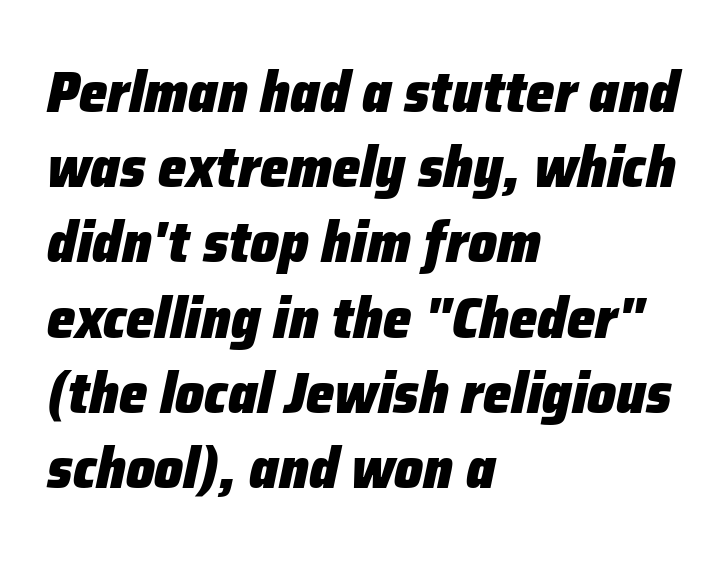
{"italic": "yes", "lean": "right", "slant_degrees": 12, "bold": "yes", "weight": "heavy", "width": "normal", "stroke_contrast": "low", "x_height": "medium", "monospaced": "no", "underline": "no", "align": "left", "line_spacing": "normal", "line_spacing_ratio": 1.32, "letter_spacing": "normal", "letter_spacing_em": 0.0, "glyph_px": 57}
